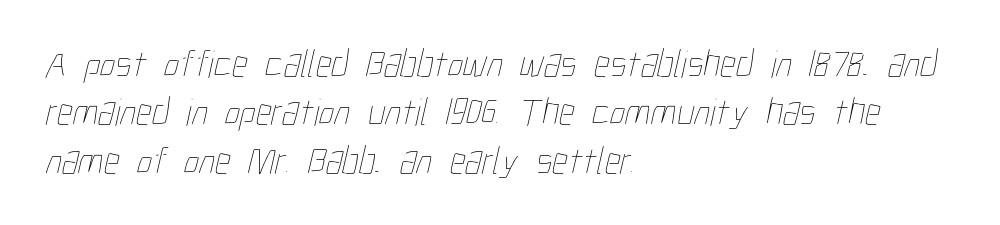
Plain, unruled lines of type. Proportional: the letters do not fall into vertical columns. Look at the tracking — it's just the regular setting, nothing added. Heft: none added — not bold. These lines are set flush left with a ragged right edge.
